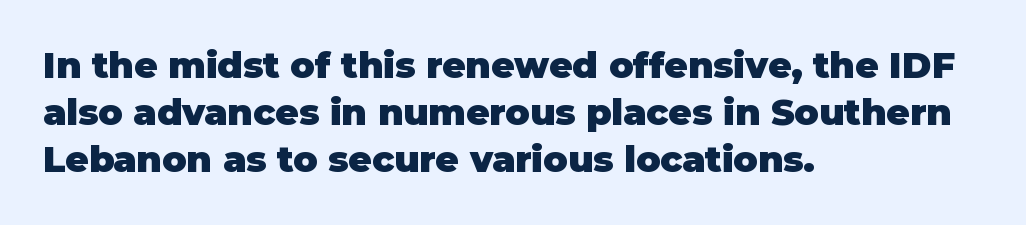
{"serif": "no", "italic": "no", "bold": "yes", "weight": "heavy", "width": "normal", "stroke_contrast": "low", "x_height": "large", "monospaced": "no", "underline": "no", "align": "left", "line_spacing": "normal", "line_spacing_ratio": 1.3, "letter_spacing": "normal", "letter_spacing_em": 0.0, "glyph_px": 36}
